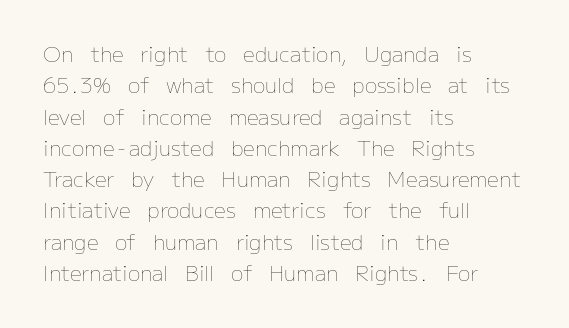
Ordinary non-slanted type is in use. Honestly, the row spacing looks completely unremarkable. These lines keep a tight, regular rhythm from letter to letter. These lines stack with their left ends in a neat column.
